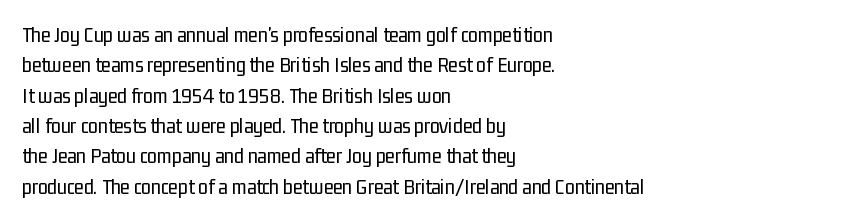
{"italic": "no", "bold": "no", "underline": "no", "align": "left", "line_spacing": "normal", "line_spacing_ratio": 1.38, "letter_spacing": "normal", "letter_spacing_em": 0.0, "glyph_px": 22}
